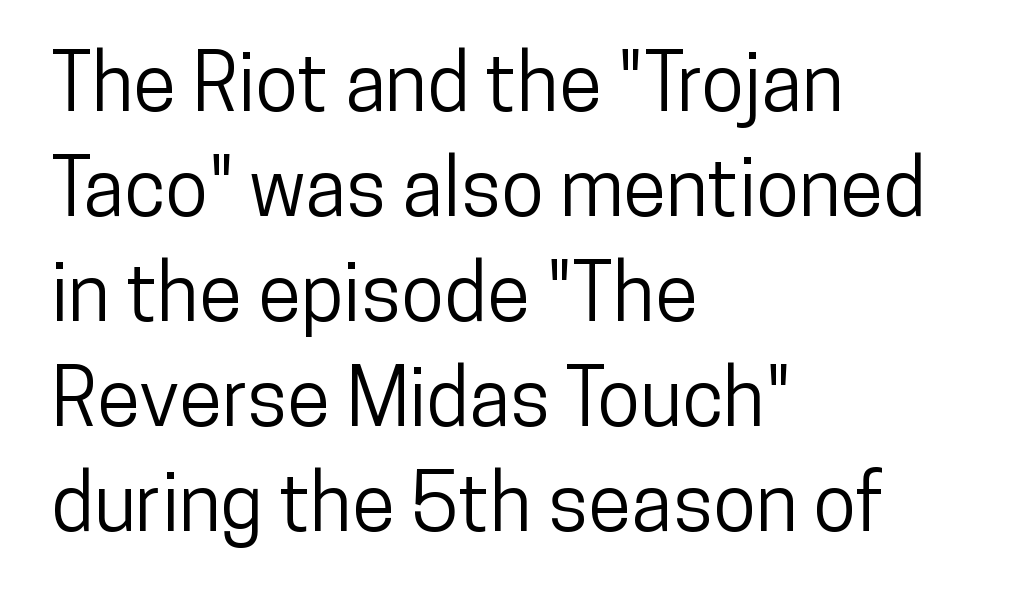
The image shows 79 px condensed sans-serif type, upright; set left-aligned, normal line spacing (1.33x), normal letter spacing, not underlined; low stroke contrast and a medium x-height.
